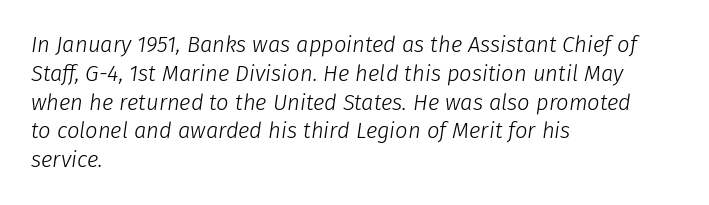
{"italic": "yes", "lean": "right", "slant_degrees": 8, "bold": "no", "underline": "no", "align": "left", "line_spacing": "normal", "line_spacing_ratio": 1.31, "letter_spacing": "normal", "letter_spacing_em": 0.0, "glyph_px": 22}
